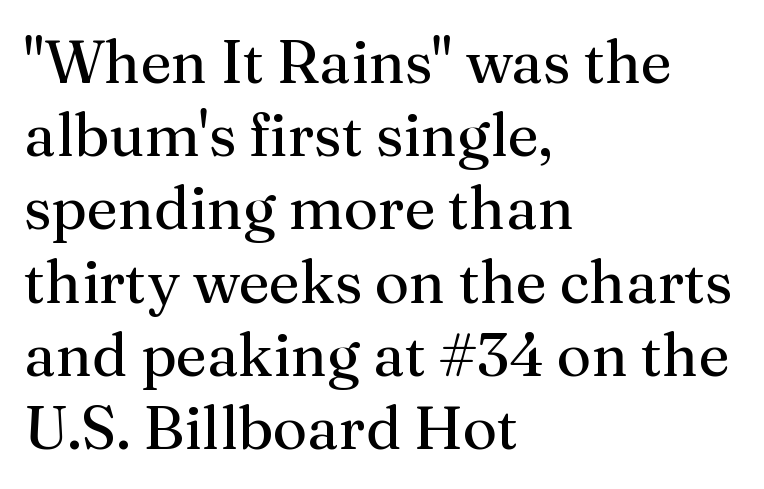
{"serif": "yes", "italic": "no", "bold": "no", "weight": "regular", "width": "normal", "stroke_contrast": "medium", "x_height": "medium", "monospaced": "no", "underline": "no", "align": "left", "line_spacing_ratio": 1.22, "letter_spacing": "normal", "letter_spacing_em": 0.0, "glyph_px": 60}
